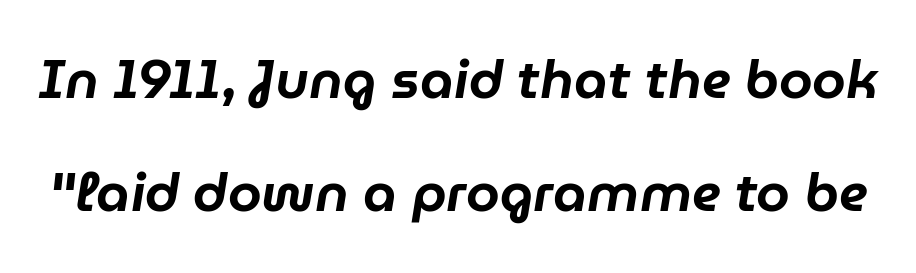
{"italic": "yes", "lean": "right", "slant_degrees": 9, "width": "normal", "stroke_contrast": "low", "x_height": "medium", "monospaced": "no", "underline": "no", "line_spacing": "loose", "line_spacing_ratio": 2.1, "letter_spacing": "normal", "letter_spacing_em": 0.0, "glyph_px": 54}
